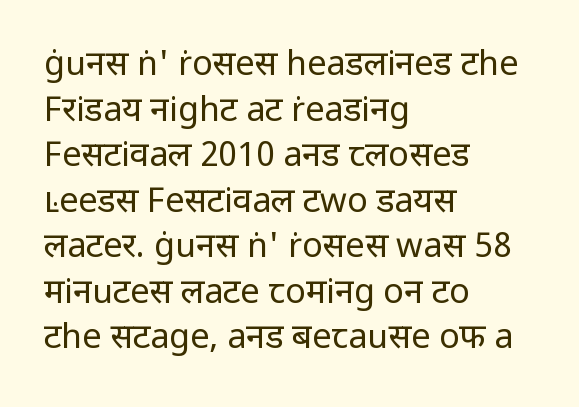
{"serif": "no", "italic": "no", "bold": "no", "weight": "regular", "width": "normal", "stroke_contrast": "low", "x_height": "medium", "monospaced": "no", "underline": "no", "align": "left", "line_spacing": "normal", "line_spacing_ratio": 1.34, "letter_spacing": "normal", "letter_spacing_em": 0.0, "glyph_px": 34}
